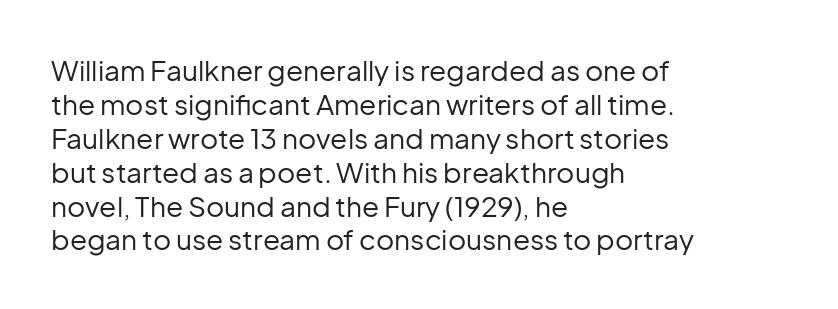
Q: Is the text bold? A: No.
Q: Is the text italic (slanted)? A: No, it is upright.
Q: Is the typeface a serif or a sans-serif typeface? A: Sans-serif.
Q: Is the text underlined? A: No.
Q: How is the paragraph aligned? A: Left-aligned.
Q: Is the spacing between letters normal or unusually wide? A: Normal.
Q: Width (condensed, normal, or wide)? A: Normal.
Q: Stroke contrast? A: Low.
Q: x-height? A: Medium.
Q: Monospaced? A: No.
